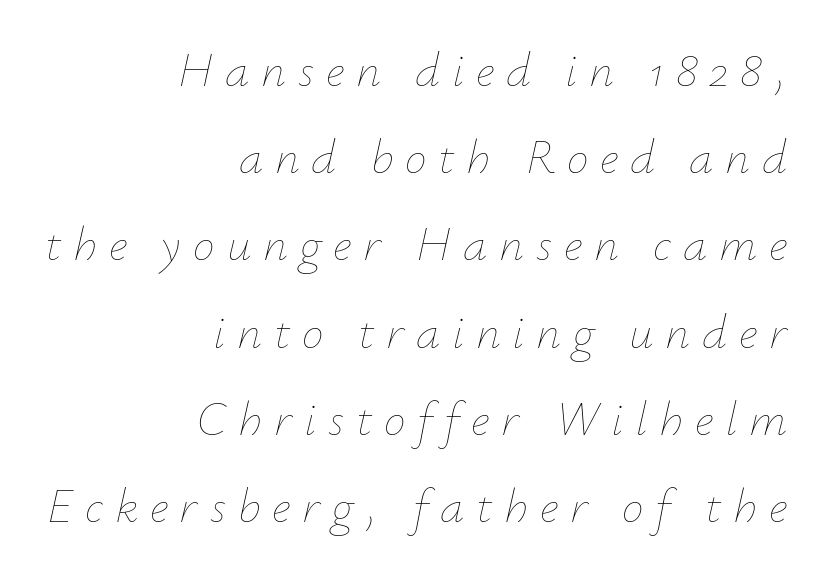
The image shows 49 px thin type, italic (leaning right); set right-aligned, line spacing 1.78x, unusually wide letter spacing (+0.24 em), not underlined; low stroke contrast and a small x-height.
